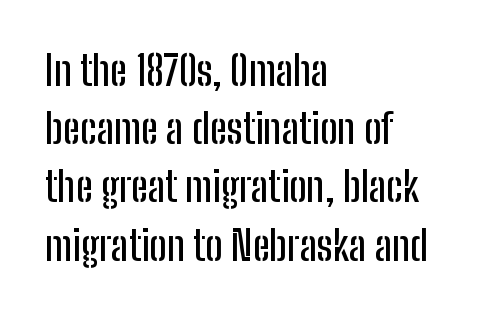
The image shows 41 px condensed sans-serif type, upright; set left-aligned, normal line spacing (1.42x), normal letter spacing, not underlined; low stroke contrast and a medium x-height.
